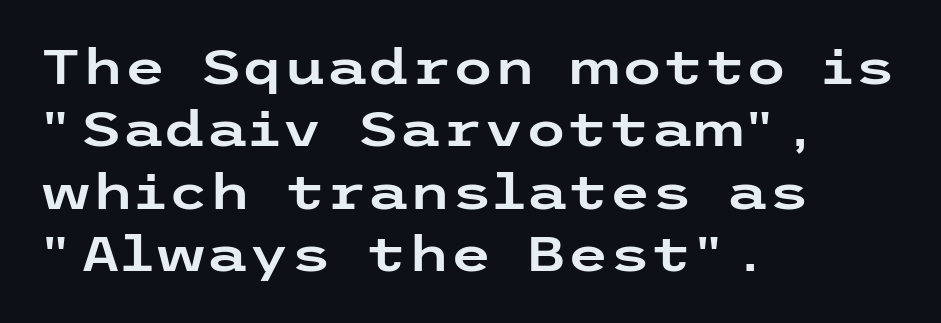
The image shows 48 px wide sans-serif type, upright; set left-aligned, normal line spacing (1.3x), normal letter spacing, not underlined; low stroke contrast and a medium x-height.
